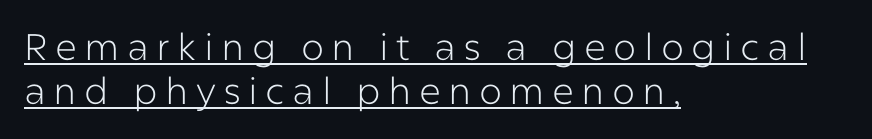
{"serif": "no", "italic": "no", "bold": "no", "weight": "light", "width": "normal", "stroke_contrast": "low", "x_height": "medium", "monospaced": "no", "underline": "yes", "align": "left", "line_spacing_ratio": 1.2, "letter_spacing": "wide", "letter_spacing_em": 0.2, "glyph_px": 37}
